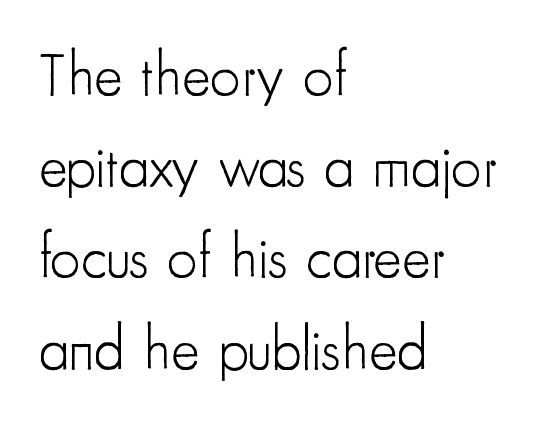
The image shows 60 px light, condensed sans-serif type, upright; set left-aligned, normal line spacing (1.52x), normal letter spacing, not underlined; low stroke contrast and a small x-height.
